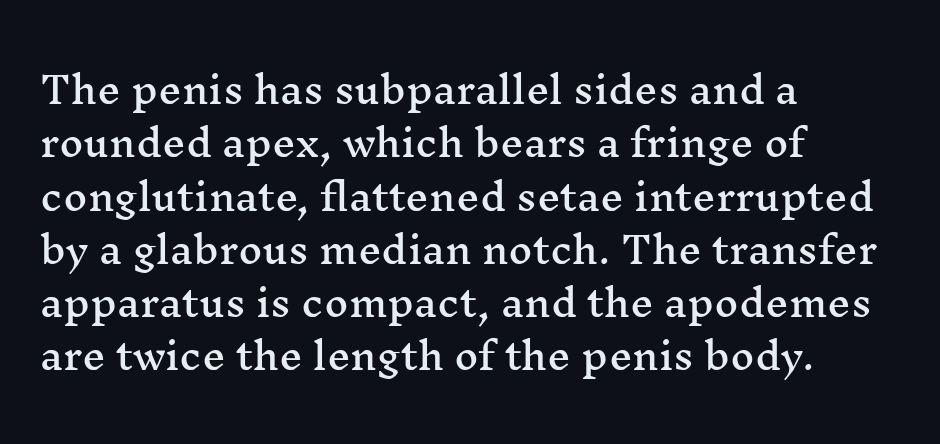
{"serif": "yes", "italic": "no", "width": "wide", "stroke_contrast": "medium", "x_height": "medium", "monospaced": "no", "underline": "no", "align": "left", "line_spacing": "normal", "line_spacing_ratio": 1.44, "letter_spacing": "normal", "letter_spacing_em": 0.0, "glyph_px": 37}
